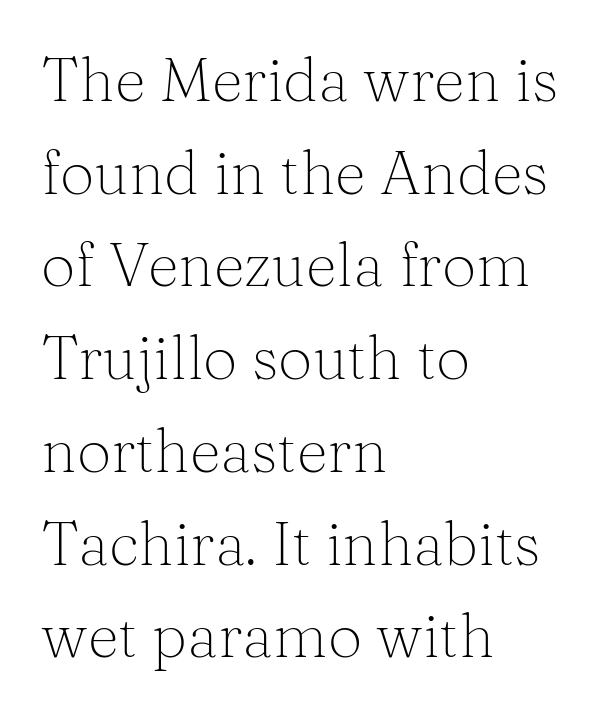
{"serif": "yes", "italic": "no", "bold": "no", "weight": "light", "width": "normal", "stroke_contrast": "medium", "x_height": "medium", "monospaced": "no", "underline": "no", "align": "left", "line_spacing": "normal", "line_spacing_ratio": 1.52, "letter_spacing": "normal", "letter_spacing_em": 0.0, "glyph_px": 61}
